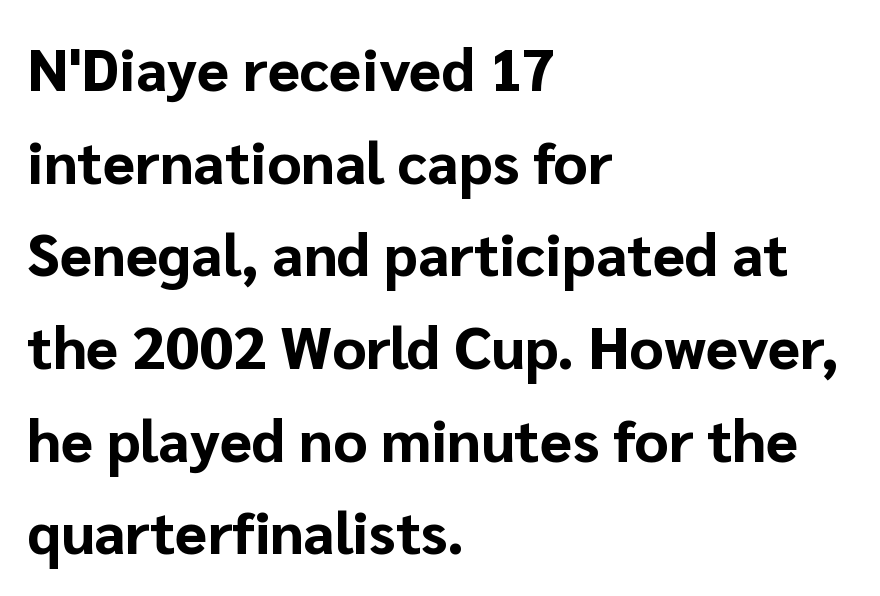
Q: Is the text bold? A: Yes.
Q: Is the text italic (slanted)? A: No, it is upright.
Q: Is the typeface a serif or a sans-serif typeface? A: Sans-serif.
Q: Is the text underlined? A: No.
Q: How is the paragraph aligned? A: Left-aligned.
Q: Is the spacing between letters normal or unusually wide? A: Normal.
Q: Is the spacing between lines tight, normal or loose? A: Normal.
Q: Width (condensed, normal, or wide)? A: Normal.
Q: Stroke contrast? A: Low.
Q: x-height? A: Medium.
Q: Monospaced? A: No.
